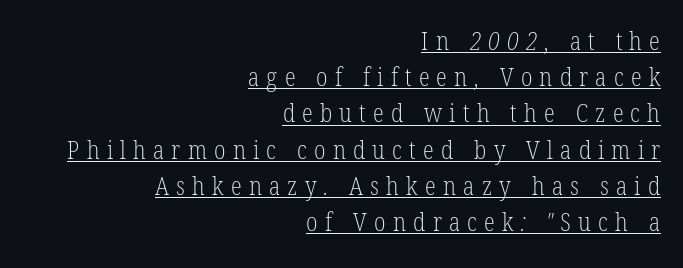
Between one letter and the next there's a generous, obvious gap. Quick note: interline space is typical. Emphasis is given by a line drawn under the lettering. A flush-right, rag-left setting is used for this passage. The font sits on the lighter half of the weight spectrum, regular included.
